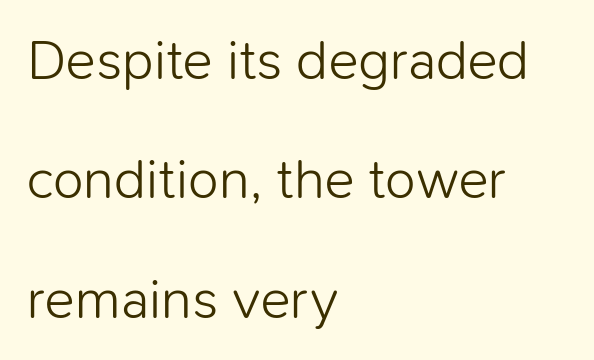
{"serif": "no", "italic": "no", "bold": "no", "weight": "light", "width": "normal", "stroke_contrast": "low", "x_height": "medium", "monospaced": "no", "underline": "no", "align": "left", "line_spacing": "loose", "line_spacing_ratio": 2.13, "letter_spacing": "normal", "letter_spacing_em": 0.0, "glyph_px": 56}
